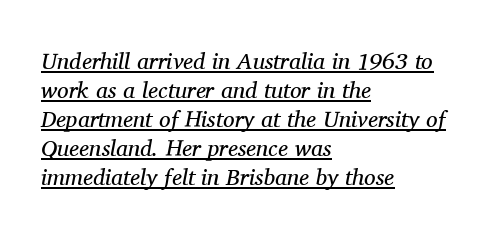
The image shows 23 px text type, italic (leaning right); set left-aligned, normal line spacing (1.26x), normal letter spacing, underlined.
